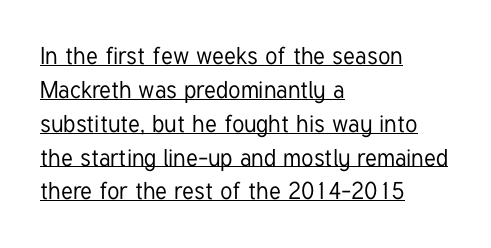
The image shows 24 px text type, upright; set left-aligned, normal line spacing (1.41x), normal letter spacing, underlined.
